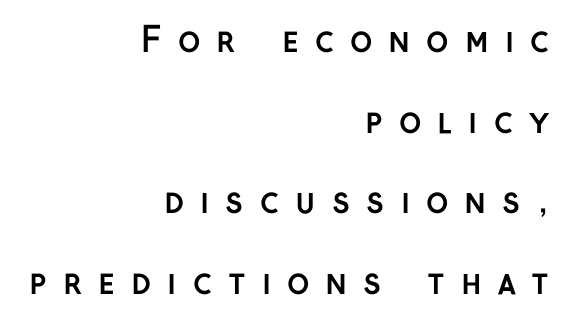
These lines were composed using upright roman letters. Does extra space separate the letters? Yes, quite a lot of it. Its strokes are broad and dark, the hallmark of bold type. Line spacing here is loose. The compositor pushed each line to the right boundary. Think of a printed novel: that variable character pitch is what you see here.
